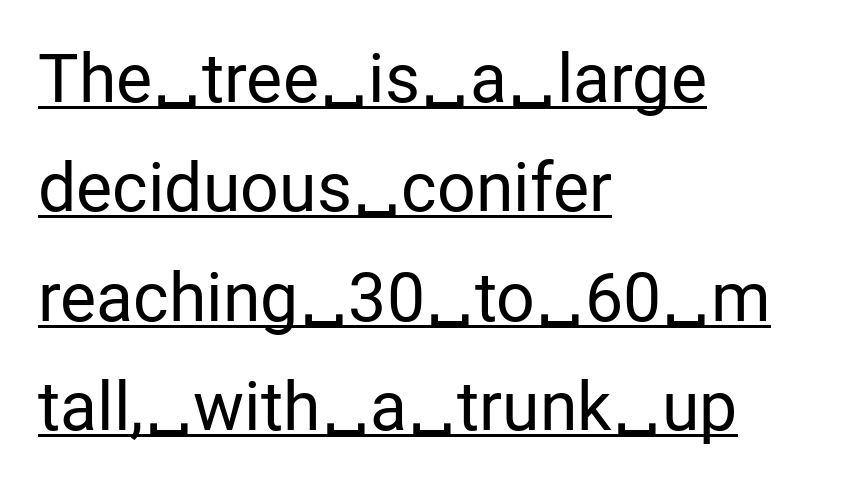
{"serif": "no", "italic": "no", "bold": "no", "weight": "regular", "width": "normal", "stroke_contrast": "low", "x_height": "medium", "monospaced": "no", "underline": "yes", "align": "left", "line_spacing": "normal", "line_spacing_ratio": 1.61, "letter_spacing": "normal", "letter_spacing_em": 0.0, "glyph_px": 68}
